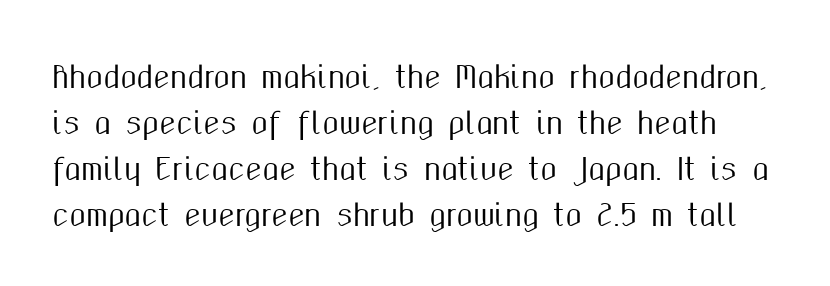
What's the leading like? Ordinary, nothing unusual. A typesetter would call this proportional, since set widths differ per character. Compared with typical body copy, the letter spacing here is the same. The face used here is a sans, in the tradition of grotesques and geometrics. Just letters on the line, the space beneath them empty.
